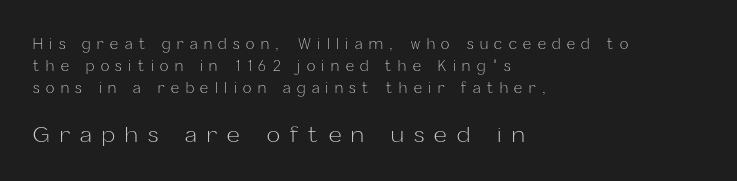
A light-to-regular cut is what we see here. Between these two stacked blocks, the lower one wins on size. The text block is weighted toward the left margin, trailing off unevenly rightward. The block of text has a typical density, with ordinary space between rows.
